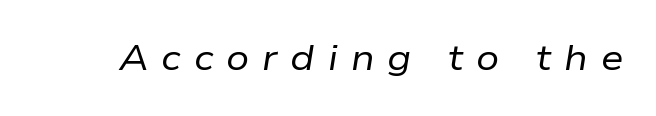
The image shows 36 px regular-weight type, italic (leaning right); set unusually wide letter spacing (+0.36 em), not underlined; low stroke contrast and a medium x-height.
